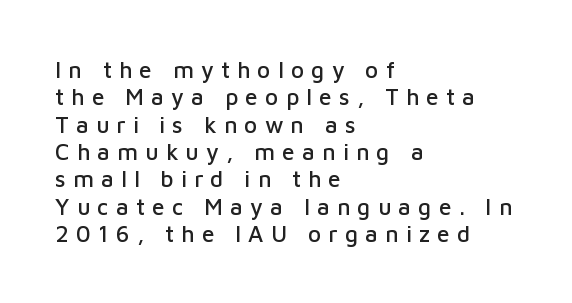
The letterforms stand isolated, each surrounded by extra space. Type without underlining. In CSS terms this would be text-align: left. A roman cut, with each character standing at attention.
